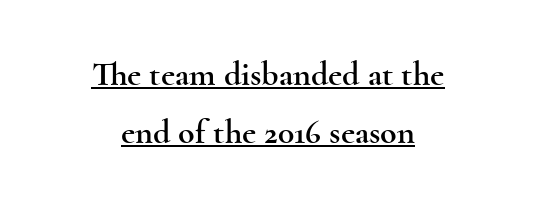
The image shows 34 px wide serif type, upright; set centered, line spacing 1.71x, normal letter spacing, underlined; a small x-height.
